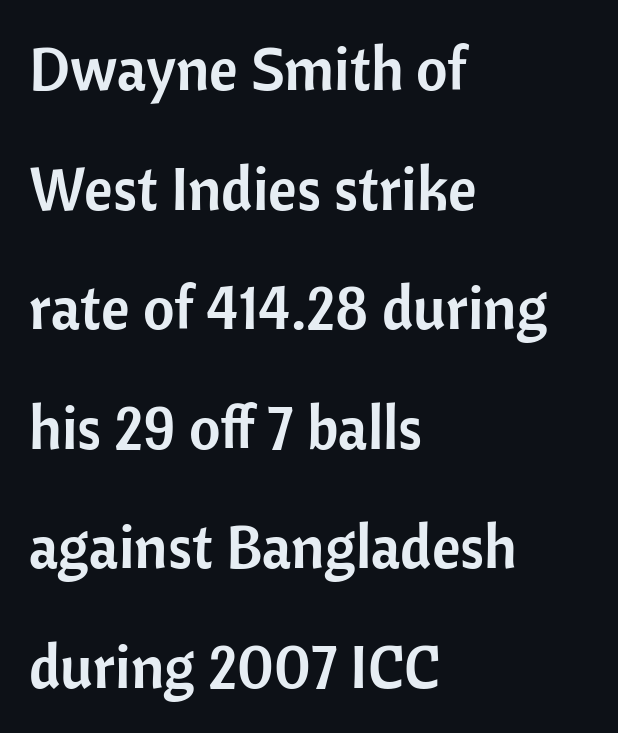
The image shows 61 px sans-serif type, upright; set left-aligned, loose line spacing (1.96x), normal letter spacing, not underlined; low stroke contrast and a medium x-height.
